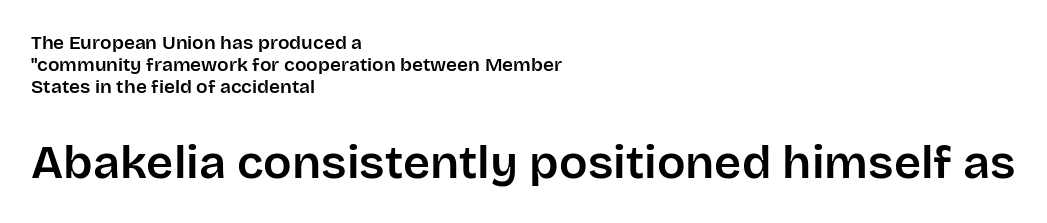
The image shows 47 px sans-serif type, upright; set left-aligned, tight line spacing (1.15x), normal letter spacing, not underlined; the second (bottom) block is 2.47x larger; low stroke contrast and a large x-height.
